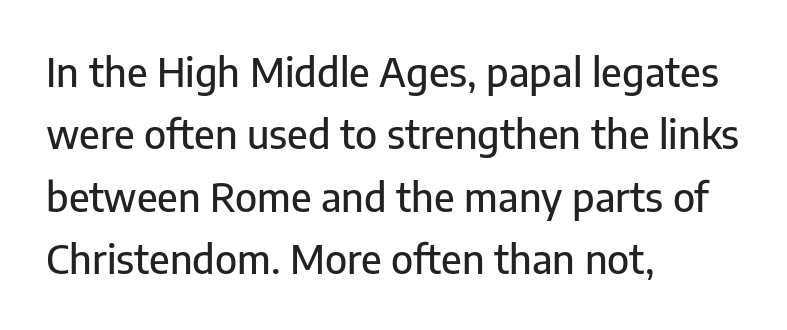
{"serif": "no", "italic": "no", "width": "normal", "stroke_contrast": "low", "x_height": "medium", "monospaced": "no", "underline": "no", "align": "left", "line_spacing": "normal", "line_spacing_ratio": 1.6, "letter_spacing": "normal", "letter_spacing_em": 0.0, "glyph_px": 39}
